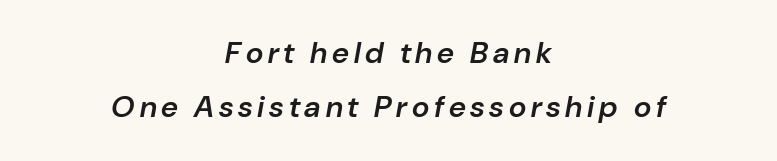
Q: Is the text bold? A: Semi-bold.
Q: Is the text italic (slanted)? A: Yes, it leans right by about 10 degrees.
Q: Is the text underlined? A: No.
Q: How is the paragraph aligned? A: Centered.
Q: Width (condensed, normal, or wide)? A: Normal.
Q: Stroke contrast? A: Low.
Q: x-height? A: Medium.
Q: Monospaced? A: No.
